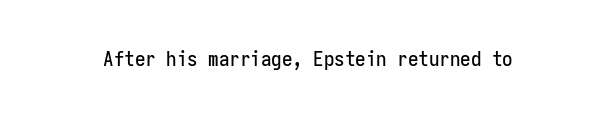
The image shows 21 px text type, upright; set normal letter spacing, not underlined.
